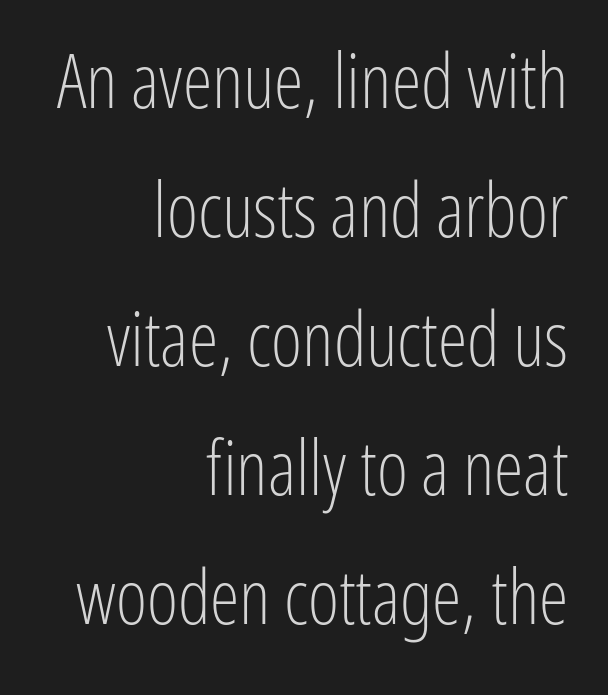
The face used here is rendered with its standard letterfit. Layout note: lines flush right. Is this a heavy cut? Hardly; it is regular or lighter. In terms of letterform style, serifs are entirely absent. The axis of the letterforms is exactly vertical. Underlining? Definitely not there.
